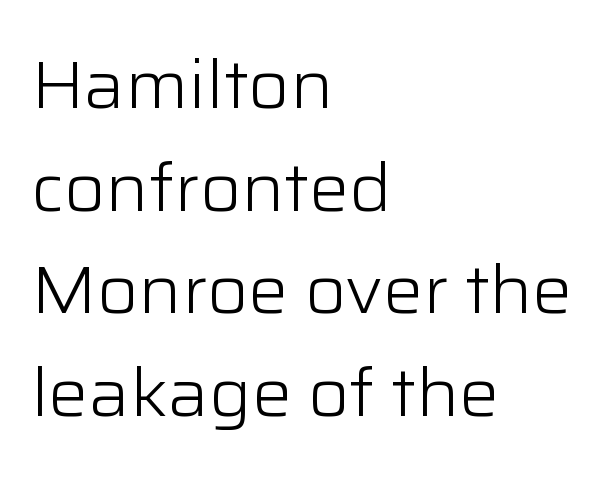
Q: Is the text bold? A: No.
Q: Is the text italic (slanted)? A: No, it is upright.
Q: Is the typeface a serif or a sans-serif typeface? A: Sans-serif.
Q: Is the text underlined? A: No.
Q: How is the paragraph aligned? A: Left-aligned.
Q: Is the spacing between letters normal or unusually wide? A: Normal.
Q: Is the spacing between lines tight, normal or loose? A: Normal.
Q: Width (condensed, normal, or wide)? A: Normal.
Q: Stroke contrast? A: Low.
Q: x-height? A: Medium.
Q: Monospaced? A: No.
